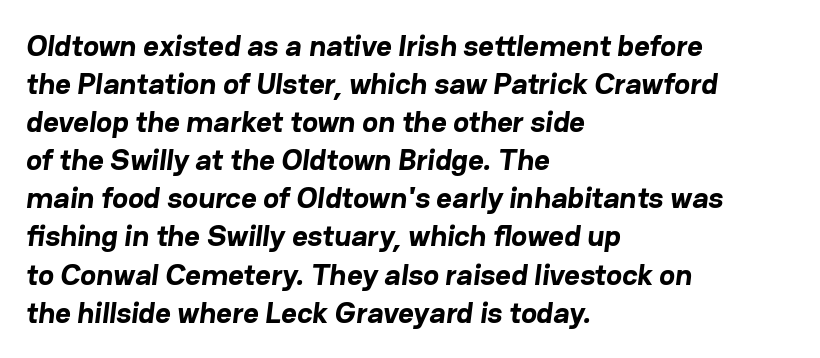
{"serif": "no", "bold": "yes", "weight": "bold", "width": "normal", "stroke_contrast": "low", "x_height": "medium", "monospaced": "no", "underline": "no", "align": "left", "line_spacing": "normal", "line_spacing_ratio": 1.27, "letter_spacing": "normal", "letter_spacing_em": 0.0, "glyph_px": 30}
